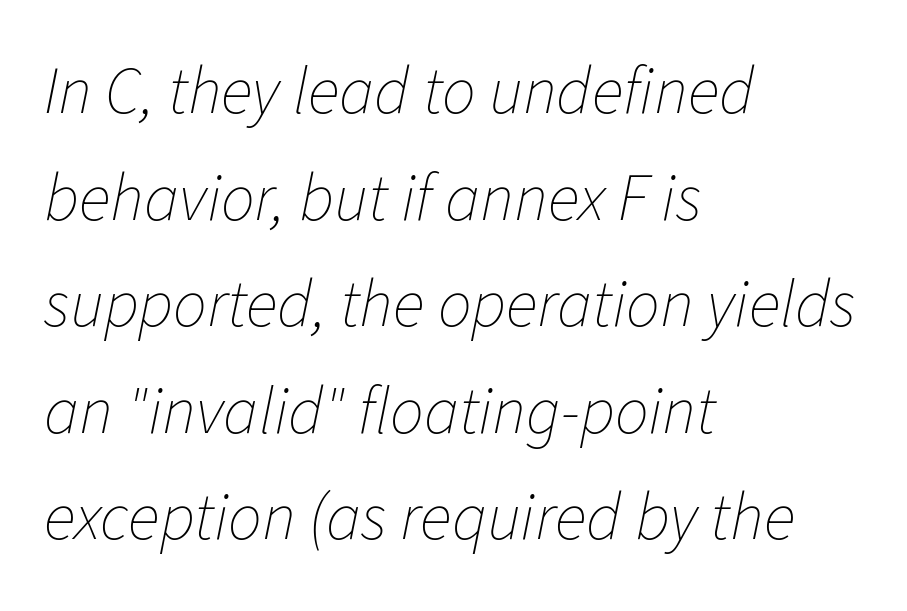
Q: Is the text bold? A: No.
Q: Is the text italic (slanted)? A: Yes, it leans right by about 11 degrees.
Q: Is the text underlined? A: No.
Q: How is the paragraph aligned? A: Left-aligned.
Q: Is the spacing between letters normal or unusually wide? A: Normal.
Q: Is the spacing between lines tight, normal or loose? A: Normal.
Q: Width (condensed, normal, or wide)? A: Normal.
Q: Stroke contrast? A: Low.
Q: x-height? A: Medium.
Q: Monospaced? A: No.
